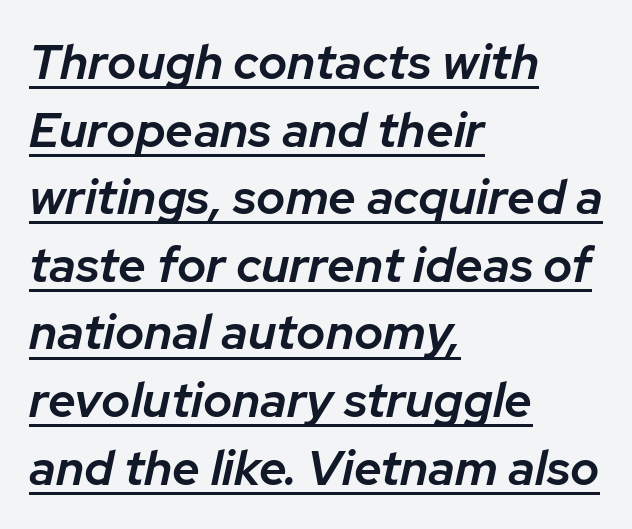
Compared with typical paragraphs, the rows here are spaced about the same. The tracking reads as untouched default to a designer's eye. The strokes are fattened partway — semibold, not bold. Is this a fixed-width face? No — the glyphs have proportional, varying widths. The specimen reads as italic at a glance. The typesetter chose a ragged-right arrangement here.
